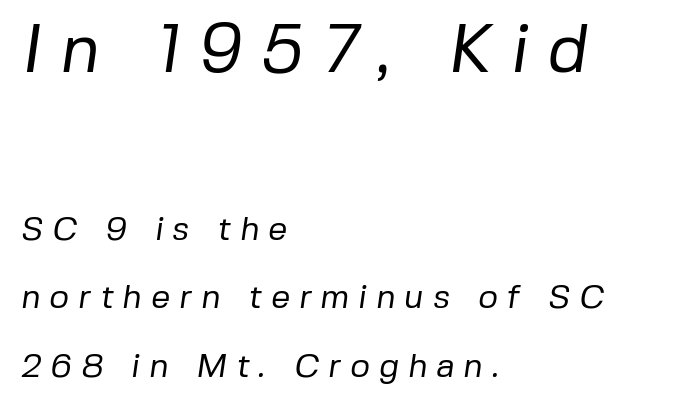
Q: Is the text bold? A: No.
Q: Is the typeface a serif or a sans-serif typeface? A: Sans-serif.
Q: Is the text underlined? A: No.
Q: How is the paragraph aligned? A: Left-aligned.
Q: Is the spacing between letters normal or unusually wide? A: Unusually wide.
Q: Is the spacing between lines tight, normal or loose? A: Loose.
Q: Which block of text is set in a larger size, the first (top) or the second (bottom)? A: The first (top) one.
Q: Width (condensed, normal, or wide)? A: Normal.
Q: Stroke contrast? A: Low.
Q: x-height? A: Medium.
Q: Monospaced? A: No.
